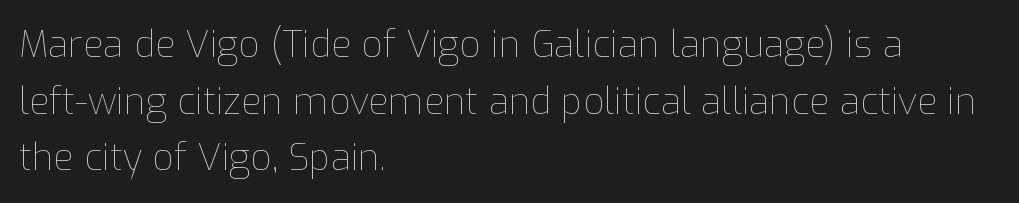
{"italic": "no", "bold": "no", "weight": "thin", "width": "normal", "stroke_contrast": "low", "x_height": "medium", "monospaced": "no", "underline": "no", "align": "left", "line_spacing": "normal", "line_spacing_ratio": 1.53, "letter_spacing": "normal", "letter_spacing_em": 0.0, "glyph_px": 37}
